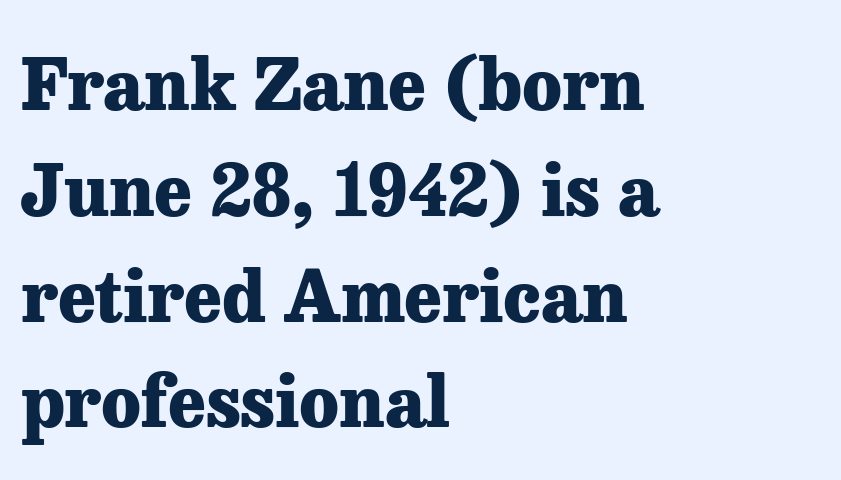
The image shows 71 px heavy serif type, upright; set left-aligned, normal line spacing (1.49x), normal letter spacing, not underlined; low stroke contrast and a medium x-height.
